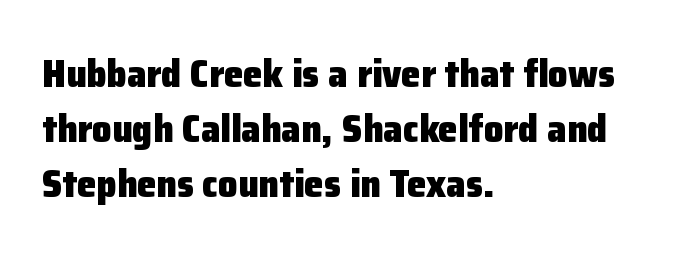
Q: Is the text bold? A: Yes.
Q: Is the text italic (slanted)? A: No, it is upright.
Q: Is the typeface a serif or a sans-serif typeface? A: Sans-serif.
Q: Is the text underlined? A: No.
Q: How is the paragraph aligned? A: Left-aligned.
Q: Is the spacing between letters normal or unusually wide? A: Normal.
Q: Is the spacing between lines tight, normal or loose? A: Normal.
Q: Width (condensed, normal, or wide)? A: Normal.
Q: Stroke contrast? A: Low.
Q: x-height? A: Medium.
Q: Monospaced? A: No.
